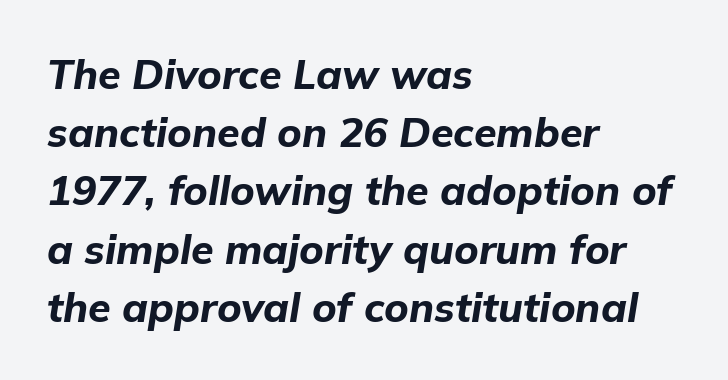
The image shows 41 px bold type, italic (leaning right); set left-aligned, normal line spacing (1.42x), normal letter spacing, not underlined; low stroke contrast and a medium x-height.
